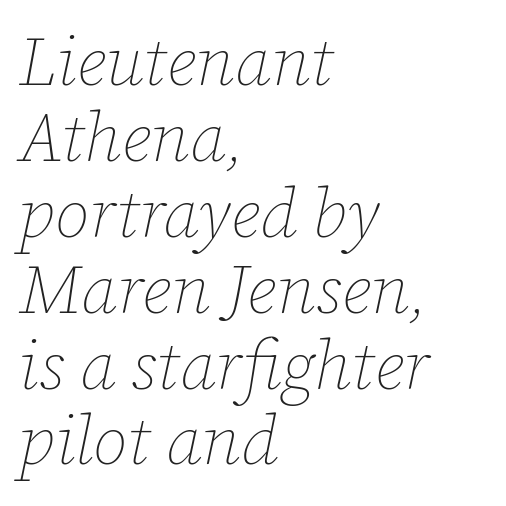
Check under the words: just untouched page. If you measured baseline to baseline, you'd find a short distance. Slanted lettering throughout. Tracking value appears to be zero — textbook default spacing. Casual observation: everything's shoved over to the left.
